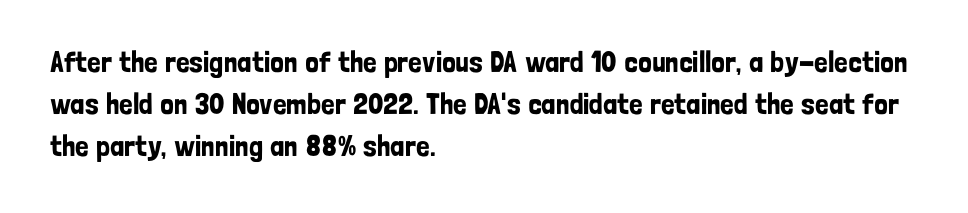
{"serif": "no", "italic": "no", "width": "condensed", "stroke_contrast": "low", "x_height": "medium", "monospaced": "no", "underline": "no", "align": "left", "line_spacing": "normal", "line_spacing_ratio": 1.4, "letter_spacing": "normal", "letter_spacing_em": 0.0, "glyph_px": 30}
